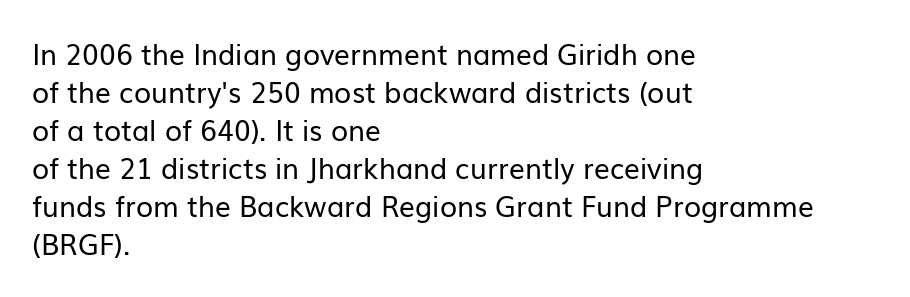
The face used here is rendered with its standard letterfit. Every character sits straight up, as roman type does. Baseline-to-baseline distance is the conventional proportion of letter height. These glyphs show unthickened strokes, regular width or finer. This is sans-serif lettering, the kind often seen on screens and signage. Check the space under the baseline: it is left empty.
